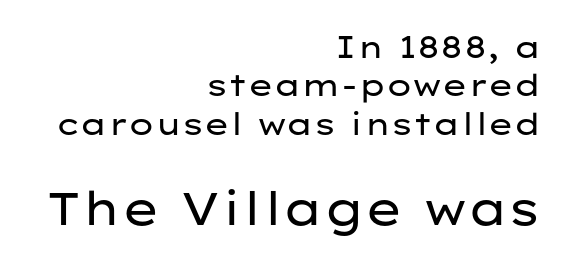
Character widths vary here, with narrow letters taking less room than wide ones. Honestly, the letter spacing is just normal — you wouldn't notice it. Typeset ragged left — the right edge is the straight one. A student would notice the bottom passage is typeset larger than what precedes it. The space beneath each line is pristine and unruled.
